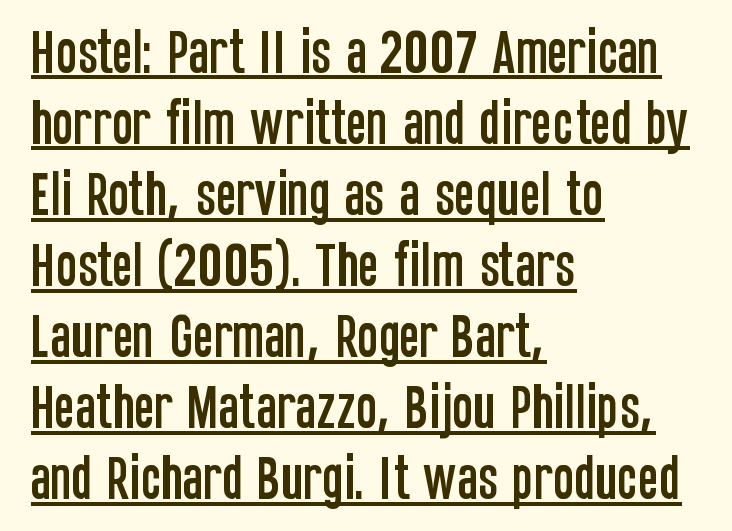
Q: Is the text italic (slanted)? A: No, it is upright.
Q: Is the typeface a serif or a sans-serif typeface? A: Sans-serif.
Q: Is the text underlined? A: Yes.
Q: How is the paragraph aligned? A: Left-aligned.
Q: Is the spacing between letters normal or unusually wide? A: Normal.
Q: Is the spacing between lines tight, normal or loose? A: Normal.
Q: Width (condensed, normal, or wide)? A: Condensed.
Q: Stroke contrast? A: Low.
Q: x-height? A: Large.
Q: Monospaced? A: No.
